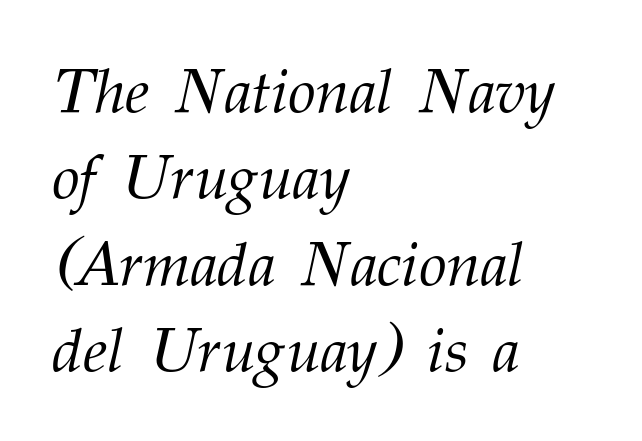
The passage shown is typed in a proportional face where columns would drift. Is this a sans? No — the strokes have serifs. Weight class: somewhere from thin through regular. The glyphs are unaccompanied by any horizontal stroke below them. The specimen reads as italic at a glance.
